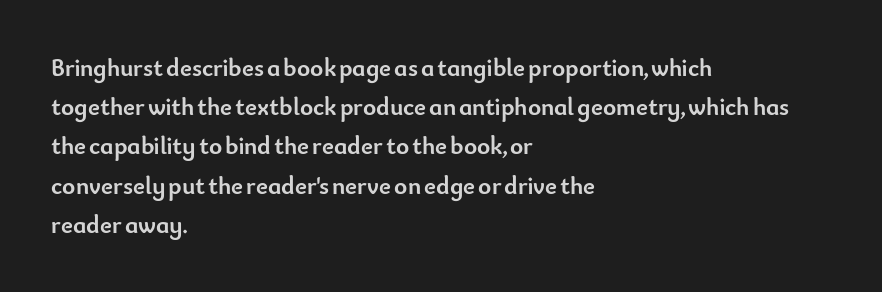
Q: Is the text bold? A: Yes.
Q: Is the text italic (slanted)? A: No, it is upright.
Q: Is the text underlined? A: No.
Q: How is the paragraph aligned? A: Left-aligned.
Q: Is the spacing between letters normal or unusually wide? A: Normal.
Q: Is the spacing between lines tight, normal or loose? A: Normal.
